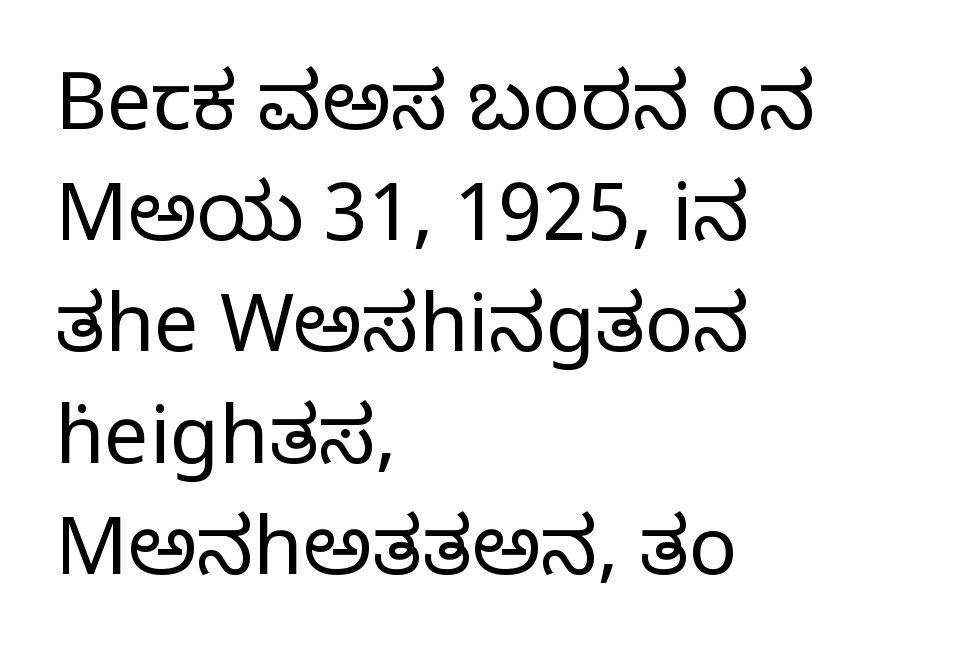
{"serif": "yes", "italic": "no", "bold": "no", "weight": "regular", "width": "normal", "stroke_contrast": "low", "x_height": "large", "monospaced": "no", "underline": "no", "align": "left", "line_spacing": "normal", "line_spacing_ratio": 1.39, "letter_spacing": "normal", "letter_spacing_em": 0.0, "glyph_px": 80}
